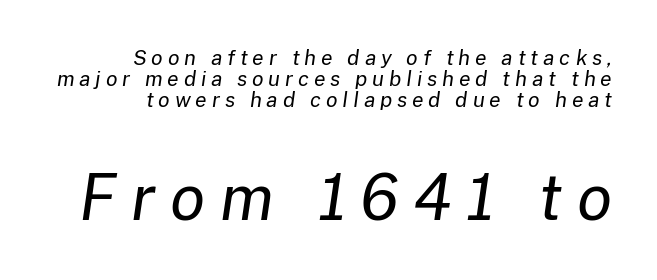
Q: Is the text bold? A: No.
Q: Is the text italic (slanted)? A: Yes, it leans right by about 8 degrees.
Q: Is the text underlined? A: No.
Q: How is the paragraph aligned? A: Right-aligned.
Q: Is the spacing between letters normal or unusually wide? A: Unusually wide.
Q: Is the spacing between lines tight, normal or loose? A: Tight.
Q: Which block of text is set in a larger size, the first (top) or the second (bottom)? A: The second (bottom) one.
Q: Width (condensed, normal, or wide)? A: Normal.
Q: Stroke contrast? A: Low.
Q: x-height? A: Medium.
Q: Monospaced? A: No.
